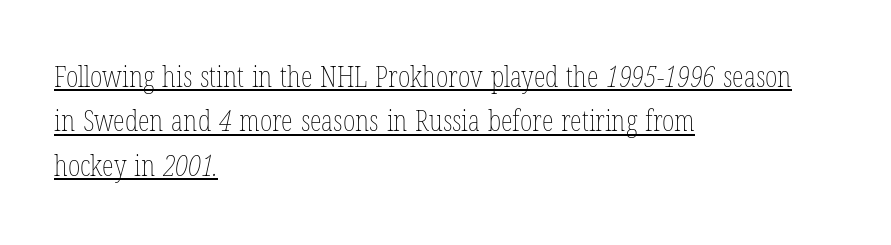
{"bold": "no", "weight": "thin", "width": "condensed", "stroke_contrast": "low", "x_height": "medium", "monospaced": "no", "underline": "yes", "align": "left", "line_spacing": "normal", "line_spacing_ratio": 1.48, "letter_spacing": "normal", "letter_spacing_em": 0.0, "glyph_px": 30}
